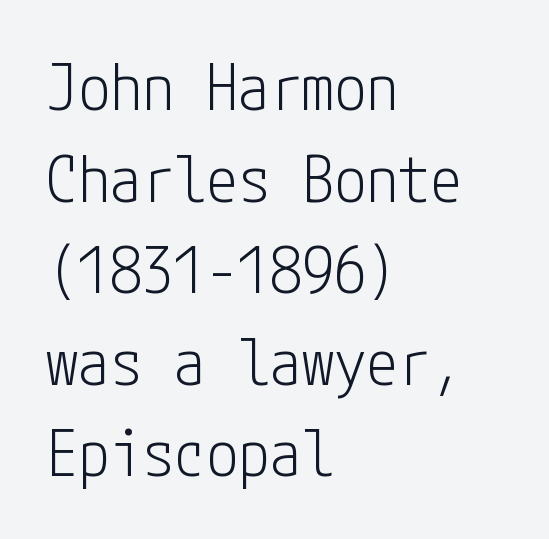
{"serif": "no", "italic": "no", "bold": "no", "weight": "light", "width": "condensed", "stroke_contrast": "low", "x_height": "medium", "underline": "no", "align": "left", "line_spacing": "normal", "line_spacing_ratio": 1.43, "letter_spacing": "normal", "letter_spacing_em": 0.0, "glyph_px": 64}
